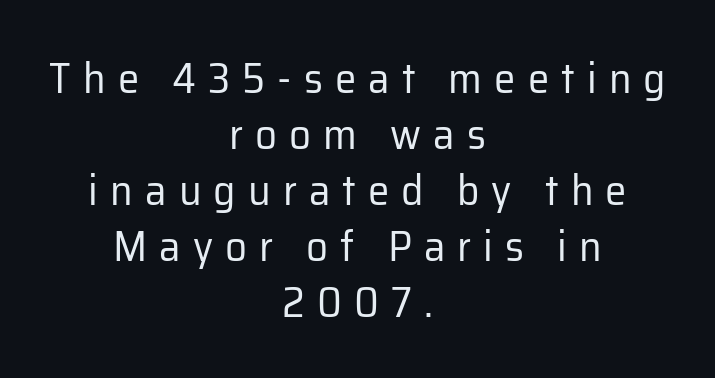
The image shows 43 px regular-weight sans-serif type, upright; set centered, normal line spacing (1.3x), unusually wide letter spacing (+0.28 em), not underlined; low stroke contrast and a medium x-height.
